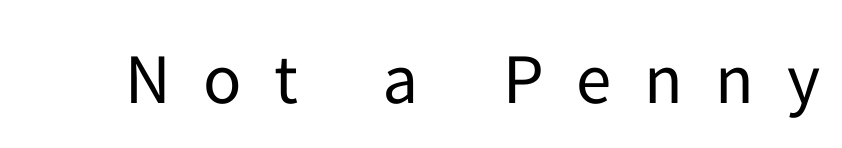
{"serif": "no", "italic": "no", "bold": "no", "weight": "regular", "width": "normal", "stroke_contrast": "low", "x_height": "medium", "monospaced": "no", "underline": "no", "letter_spacing": "wide", "letter_spacing_em": 0.46, "glyph_px": 71}
